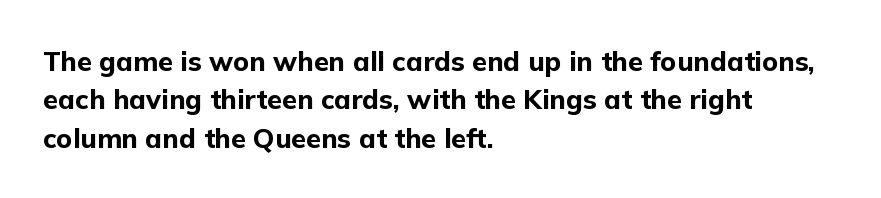
The image shows 27 px bold type, upright; set left-aligned, normal line spacing (1.42x), normal letter spacing, not underlined.
